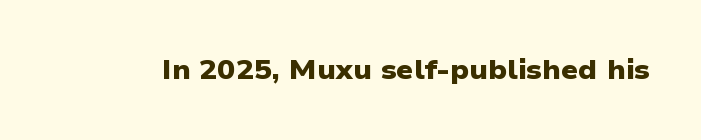
Thick stems and heavy bowls — unmistakably bold. The specimen omits any rule beneath the text block's lines. How are the letters spaced? Ordinarily, with no added tracking.
